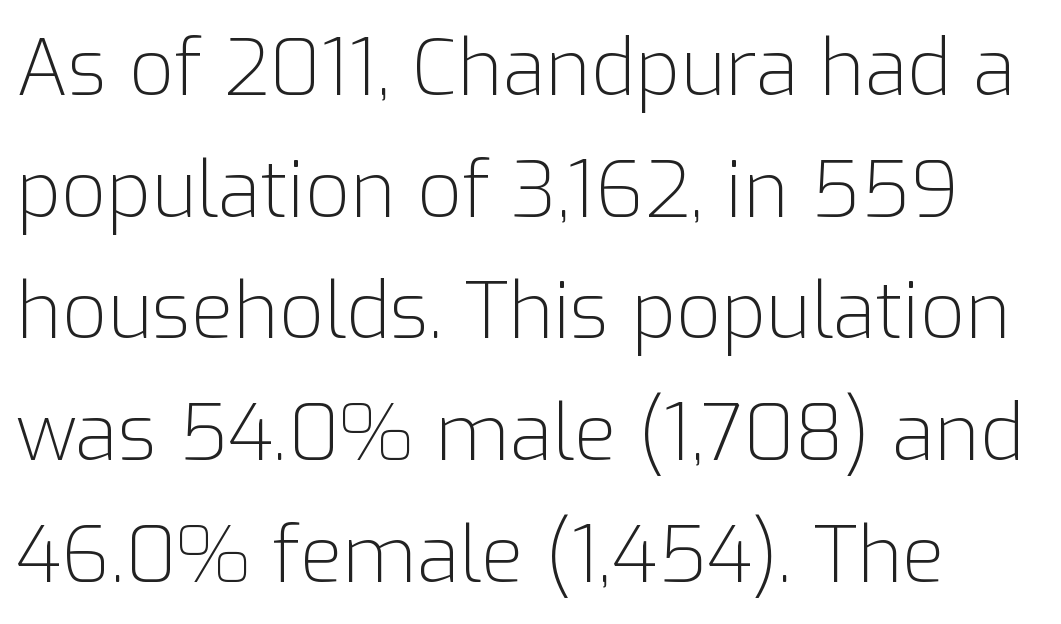
{"serif": "no", "italic": "no", "bold": "no", "weight": "light", "width": "normal", "stroke_contrast": "low", "x_height": "medium", "monospaced": "no", "underline": "no", "line_spacing": "normal", "line_spacing_ratio": 1.56, "letter_spacing": "normal", "letter_spacing_em": 0.0, "glyph_px": 78}
